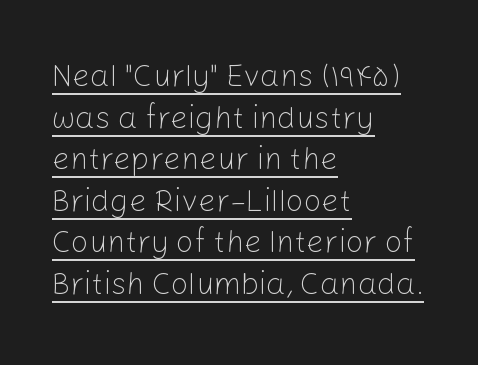
The image shows 31 px light sans-serif type, upright; set left-aligned, normal line spacing (1.34x), normal letter spacing, underlined; low stroke contrast and a medium x-height.
